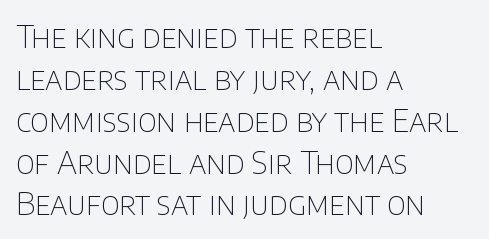
The letters advance in unequal steps, a hallmark of proportional type. You could call the tracking neutral — neither tight nor loose. The strip under each line holds only bare page. Vertically, the passage feels balanced, rows spaced as you'd expect. Short and long lines alike share a common starting point at left.
